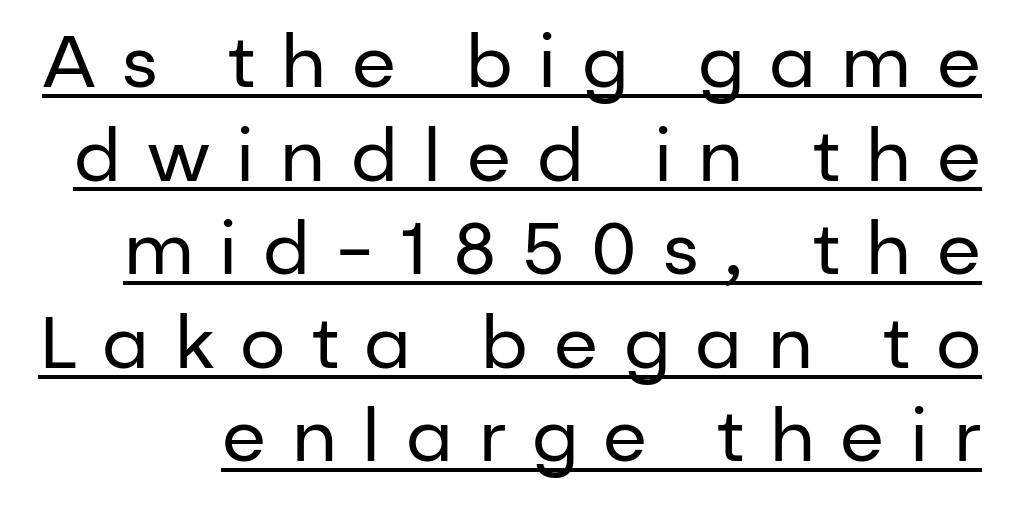
The image shows 72 px regular-weight sans-serif type, upright; set normal line spacing (1.3x), unusually wide letter spacing (+0.36 em), underlined; low stroke contrast and a medium x-height.
